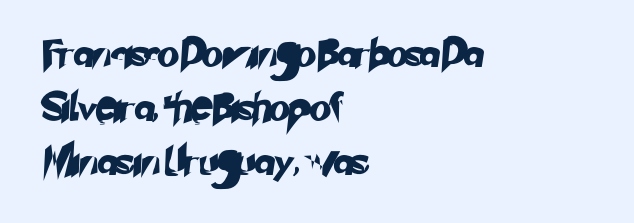
Note the varied advance widths — an 'i' is clearly narrower than an 'm'. Are there feet on the stems? There aren't — it's a sans. Line starts are locked; line ends wander. Rule under the text: the space is simply empty. There is no visible air inserted between adjacent glyphs.
